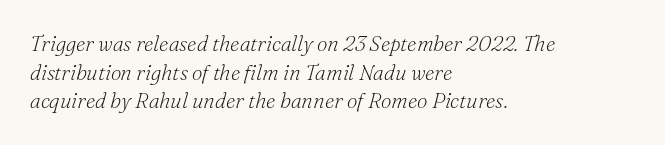
Q: Is the text bold? A: No.
Q: Is the text italic (slanted)? A: Yes, it leans right by about 16 degrees.
Q: Is the text underlined? A: No.
Q: How is the paragraph aligned? A: Left-aligned.
Q: Is the spacing between letters normal or unusually wide? A: Normal.
Q: Is the spacing between lines tight, normal or loose? A: Normal.
